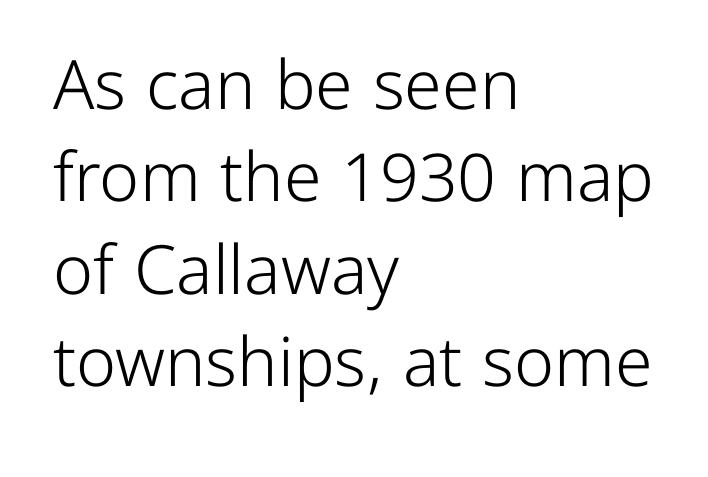
{"serif": "no", "italic": "no", "bold": "no", "weight": "light", "width": "normal", "stroke_contrast": "low", "x_height": "medium", "monospaced": "no", "underline": "no", "align": "left", "line_spacing": "normal", "line_spacing_ratio": 1.36, "letter_spacing": "normal", "letter_spacing_em": 0.0, "glyph_px": 68}
